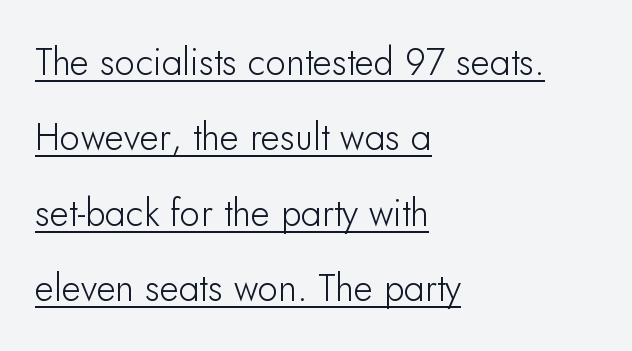
Q: Is the text italic (slanted)? A: No, it is upright.
Q: Is the typeface a serif or a sans-serif typeface? A: Sans-serif.
Q: Is the text underlined? A: Yes.
Q: How is the paragraph aligned? A: Left-aligned.
Q: Is the spacing between letters normal or unusually wide? A: Normal.
Q: Is the spacing between lines tight, normal or loose? A: Loose.
Q: Width (condensed, normal, or wide)? A: Normal.
Q: Stroke contrast? A: Low.
Q: x-height? A: Small.
Q: Monospaced? A: No.
